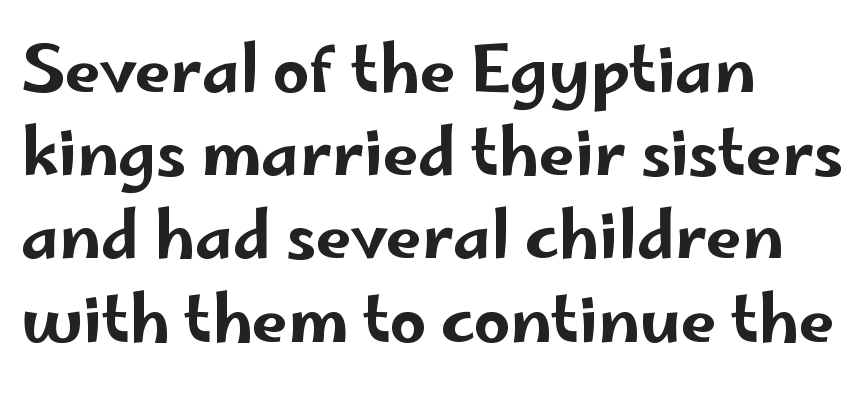
Style check: upright. The paragraph has a hard left edge and a soft right edge. Nothing sits at the stroke ends, so this counts as sans-serif. Spacing between characters is what you'd get straight out of the box.
